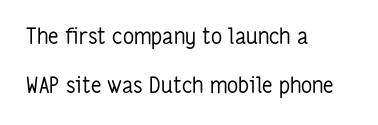
Q: Is the text bold? A: No.
Q: Is the text italic (slanted)? A: No, it is upright.
Q: Is the text underlined? A: No.
Q: How is the paragraph aligned? A: Left-aligned.
Q: Is the spacing between letters normal or unusually wide? A: Normal.
Q: Is the spacing between lines tight, normal or loose? A: Loose.
